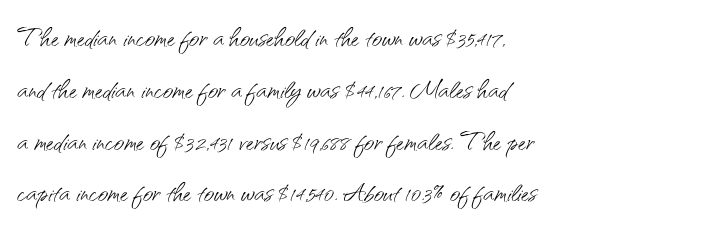
Q: Is the text bold? A: No.
Q: Is the text italic (slanted)? A: Yes.
Q: Is the typeface a serif or a sans-serif typeface? A: Sans-serif.
Q: Is the text underlined? A: No.
Q: How is the paragraph aligned? A: Left-aligned.
Q: Is the spacing between letters normal or unusually wide? A: Normal.
Q: Is the spacing between lines tight, normal or loose? A: Normal.
Q: Width (condensed, normal, or wide)? A: Normal.
Q: Stroke contrast? A: Medium.
Q: x-height? A: Small.
Q: Monospaced? A: No.
